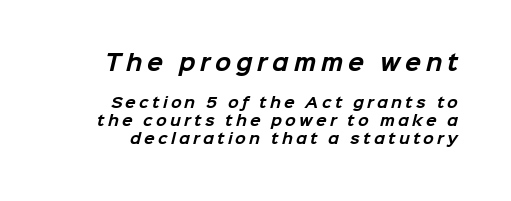
{"bold": "yes", "underline": "no", "line_spacing": "normal", "line_spacing_ratio": 1.27, "letter_spacing": "wide", "letter_spacing_em": 0.23, "larger_block": "first", "size_ratio": 1.5, "glyph_px": 21}
